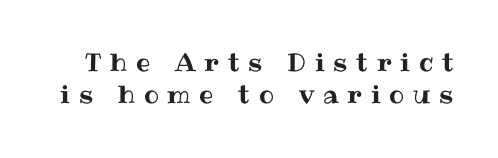
Q: Is the text italic (slanted)? A: No, it is upright.
Q: Is the text underlined? A: No.
Q: Is the spacing between letters normal or unusually wide? A: Unusually wide.
Q: Is the spacing between lines tight, normal or loose? A: Normal.
